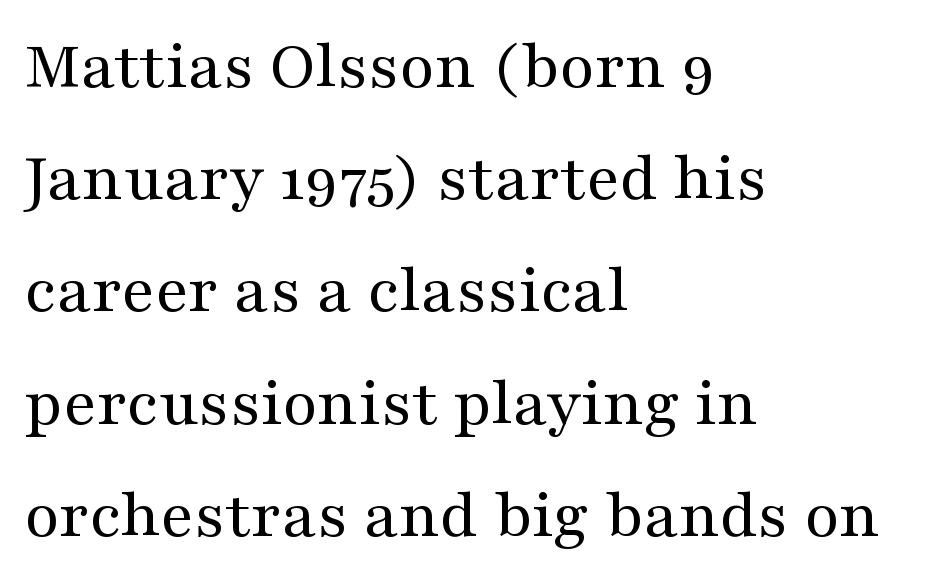
The image shows 71 px regular-weight, wide serif type, upright; set left-aligned, normal line spacing (1.58x), normal letter spacing, not underlined; medium stroke contrast and a medium x-height.
